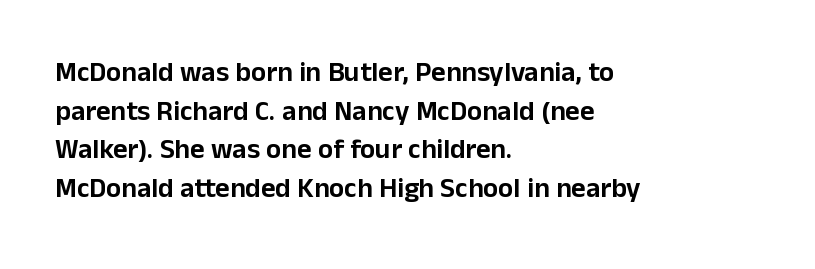
{"serif": "no", "italic": "no", "width": "normal", "stroke_contrast": "low", "x_height": "medium", "monospaced": "no", "underline": "no", "align": "left", "line_spacing": "normal", "line_spacing_ratio": 1.38, "letter_spacing": "normal", "letter_spacing_em": 0.0, "glyph_px": 28}
